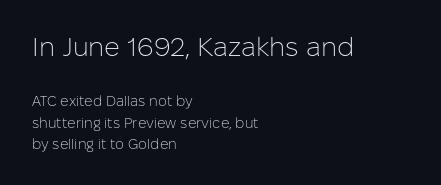
How are the letters spaced? Ordinarily, with no added tracking. The composition opens big and finishes small. Posture: straight, roman, zero tilt. The lines in this sample share a left origin and differ only in where they stop.
